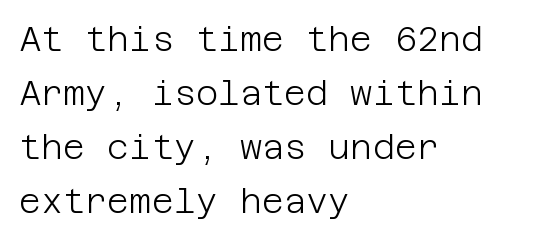
Q: Is the text bold? A: No.
Q: Is the text italic (slanted)? A: No, it is upright.
Q: Is the typeface a serif or a sans-serif typeface? A: Sans-serif.
Q: Is the text underlined? A: No.
Q: How is the paragraph aligned? A: Left-aligned.
Q: Is the spacing between letters normal or unusually wide? A: Normal.
Q: Is the spacing between lines tight, normal or loose? A: Normal.
Q: Width (condensed, normal, or wide)? A: Normal.
Q: Stroke contrast? A: Low.
Q: x-height? A: Large.
